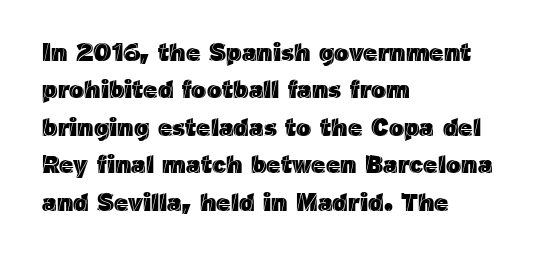
The rendering anchors every line to the left-hand side. The vertical gap from one line to the next is medium. The letterforms sit shoulder to shoulder at normal distance. Lines of text with bare space underneath. This is roman type, the default non-slanted kind.
